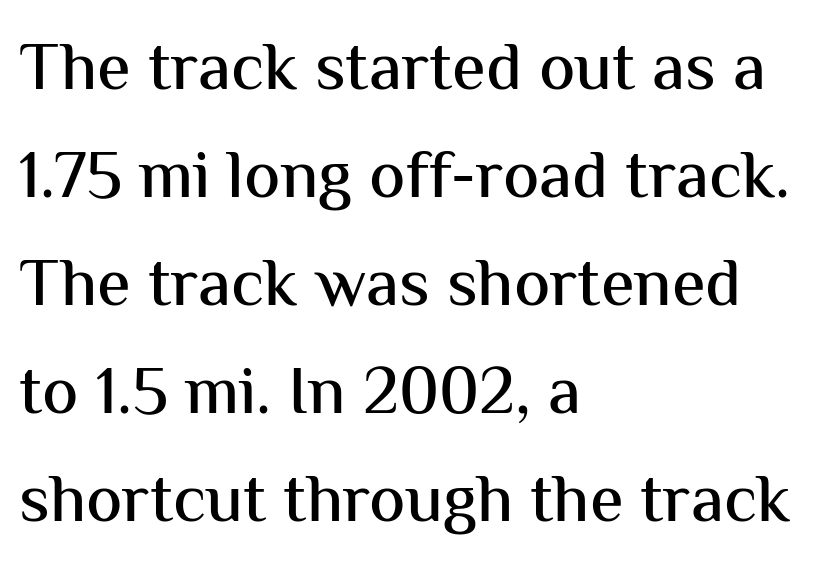
Q: Is the text italic (slanted)? A: No, it is upright.
Q: Is the typeface a serif or a sans-serif typeface? A: Sans-serif.
Q: Is the text underlined? A: No.
Q: How is the paragraph aligned? A: Left-aligned.
Q: Is the spacing between letters normal or unusually wide? A: Normal.
Q: Is the spacing between lines tight, normal or loose? A: Normal.
Q: Width (condensed, normal, or wide)? A: Normal.
Q: Stroke contrast? A: Medium.
Q: x-height? A: Medium.
Q: Monospaced? A: No.
